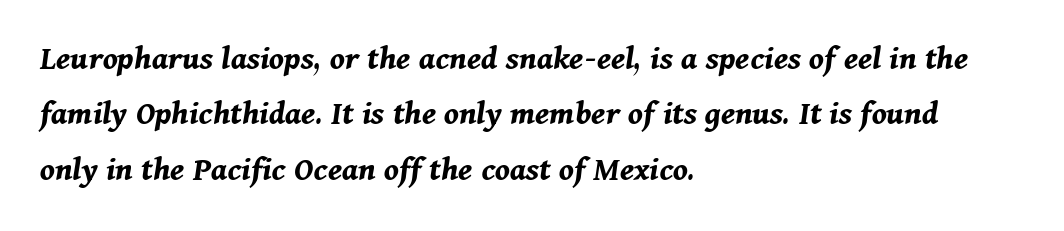
The passage shown leans; its letterforms are oblique. Nothing unusual about the tracking: characters are spaced as the font intends. Any mark beneath the type? The region is blank. As a designer I'd log this as weight 700, bold. The passage shown is typed in a proportional face where columns would drift.
